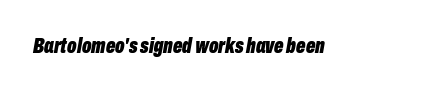
Short note: letters normally spaced. Italic: yes, the glyphs are oblique. Beneath every word, the page is bare. Compared with an ordinary text face, these strokes are far heavier — a full bold.
